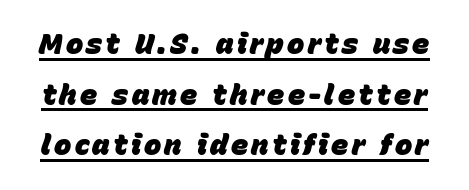
The image shows 29 px heavy type, italic (leaning right); set line spacing 1.75x, underlined; low stroke contrast and a large x-height.
